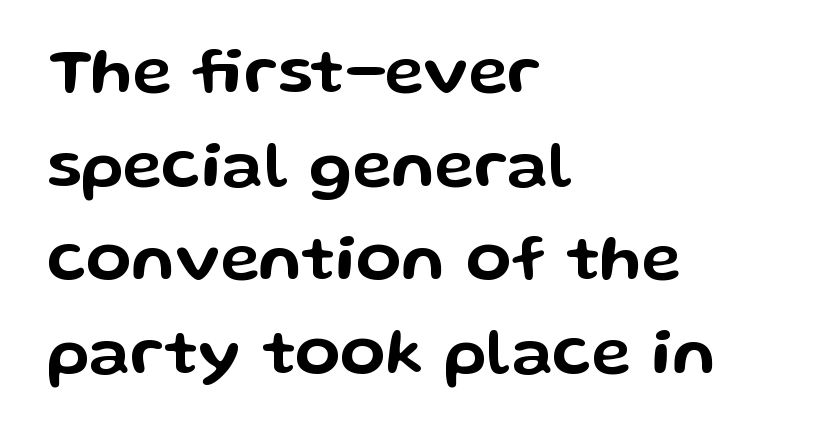
{"serif": "no", "italic": "no", "width": "wide", "stroke_contrast": "low", "x_height": "medium", "monospaced": "no", "underline": "no", "align": "left", "line_spacing": "normal", "line_spacing_ratio": 1.42, "letter_spacing": "normal", "letter_spacing_em": 0.0, "glyph_px": 66}
